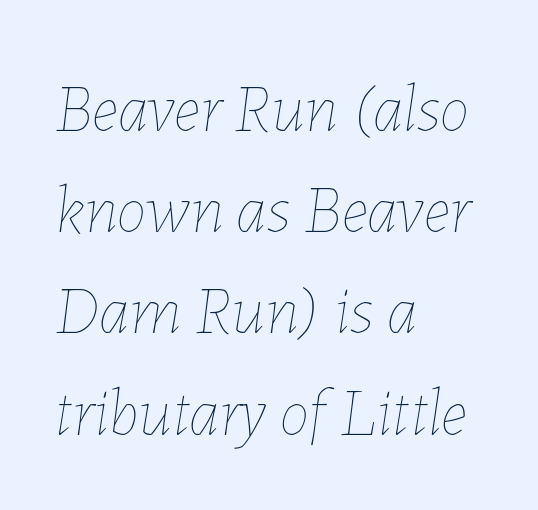
The words here are not underlined. Heaviness? Minimal to ordinary, like unemphasized prose. Glyph-to-glyph distance matches everyday printed text. Does the lettering tilt? It does — this is italic. The passage shown stacks its lines at a standard gap. Looks like regular typesetting: each glyph gets only the width it needs.
